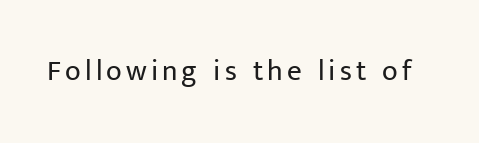
Descenders hang freely into open space. Note: no serifs on the glyphs. Think of a printed novel: that variable character pitch is what you see here. Weight class: somewhere from thin through regular.
